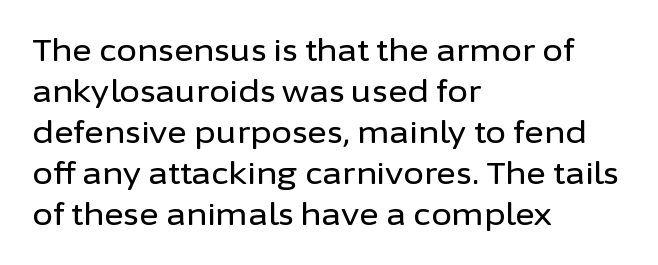
Glance below the letters and you will spot only blank space. The letterforms sit shoulder to shoulder at normal distance. Short and long lines alike share a common starting point at left. The glyphs in this specimen are sans serif.
